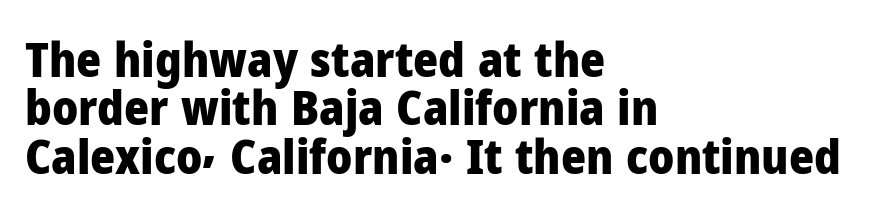
Q: Is the text bold? A: Yes.
Q: Is the text italic (slanted)? A: No, it is upright.
Q: Is the typeface a serif or a sans-serif typeface? A: Sans-serif.
Q: Is the text underlined? A: No.
Q: How is the paragraph aligned? A: Left-aligned.
Q: Is the spacing between letters normal or unusually wide? A: Normal.
Q: Is the spacing between lines tight, normal or loose? A: Tight.
Q: Width (condensed, normal, or wide)? A: Normal.
Q: Stroke contrast? A: Low.
Q: x-height? A: Medium.
Q: Monospaced? A: No.
